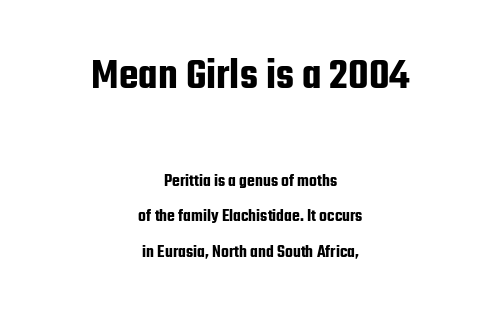
The image shows 45 px condensed sans-serif type, upright; set centered, loose line spacing (1.96x), normal letter spacing, not underlined; the first (top) block is 2.5x larger; low stroke contrast and a medium x-height.
